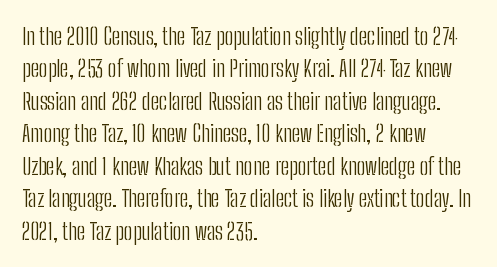
The image shows 23 px text type, upright; set left-aligned, normal line spacing (1.41x), normal letter spacing, not underlined.
